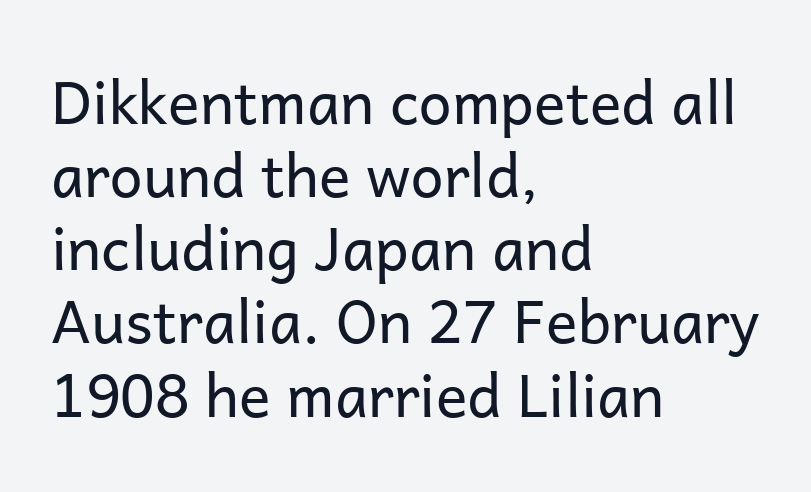
Q: Is the text bold? A: No.
Q: Is the text italic (slanted)? A: No, it is upright.
Q: Is the typeface a serif or a sans-serif typeface? A: Sans-serif.
Q: Is the text underlined? A: No.
Q: How is the paragraph aligned? A: Left-aligned.
Q: Is the spacing between letters normal or unusually wide? A: Normal.
Q: Width (condensed, normal, or wide)? A: Normal.
Q: Stroke contrast? A: Low.
Q: x-height? A: Medium.
Q: Monospaced? A: No.
